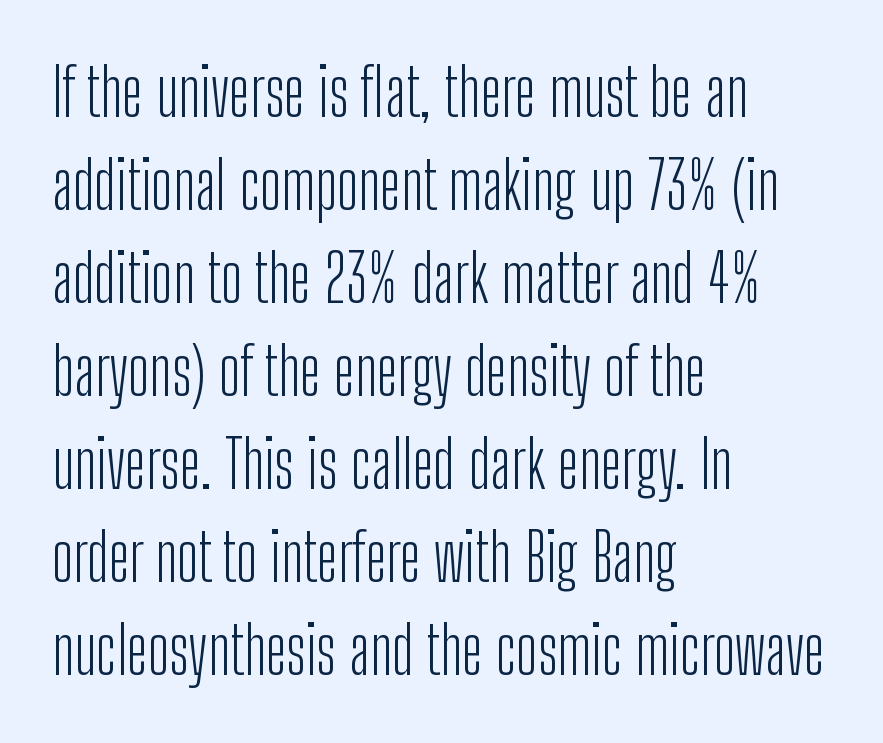
Normally led — the rows are evenly, conventionally spaced. Weight: in the light-to-regular range. Stroke terminals: plain, sans-serif. Tracking here is standard; glyphs follow each other at the usual distance. Every character sits straight up, as roman type does.
